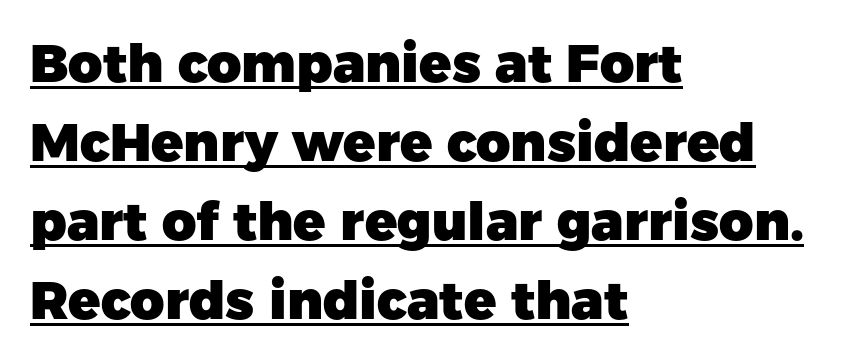
The image shows 53 px heavy sans-serif type, upright; set left-aligned, normal line spacing (1.49x), normal letter spacing, underlined; low stroke contrast and a medium x-height.
